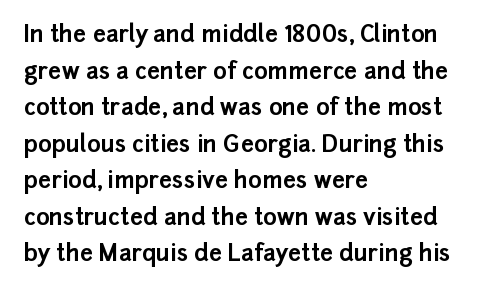
Q: Is the text bold? A: Yes.
Q: Is the text italic (slanted)? A: No, it is upright.
Q: Is the text underlined? A: No.
Q: How is the paragraph aligned? A: Left-aligned.
Q: Is the spacing between letters normal or unusually wide? A: Normal.
Q: Is the spacing between lines tight, normal or loose? A: Normal.
